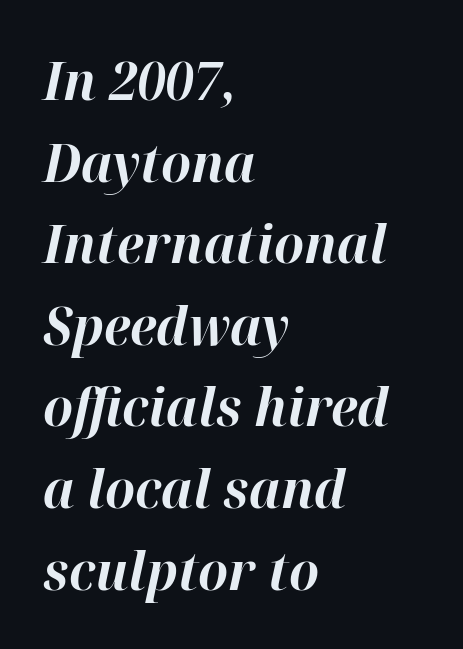
The image shows 53 px bold type, italic (leaning right); set left-aligned, normal line spacing (1.54x), normal letter spacing, not underlined; high stroke contrast and a medium x-height.
